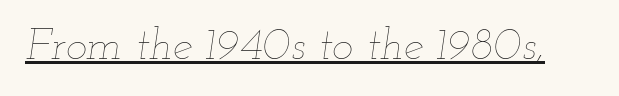
The tracking reads as untouched default to a designer's eye. The specimen reads as italic at a glance. The typeface has the unassuming heft of standard copy or less. This sample has the flowing, uneven cadence of proportional lettering. A baseline rule has been typeset under these characters.
